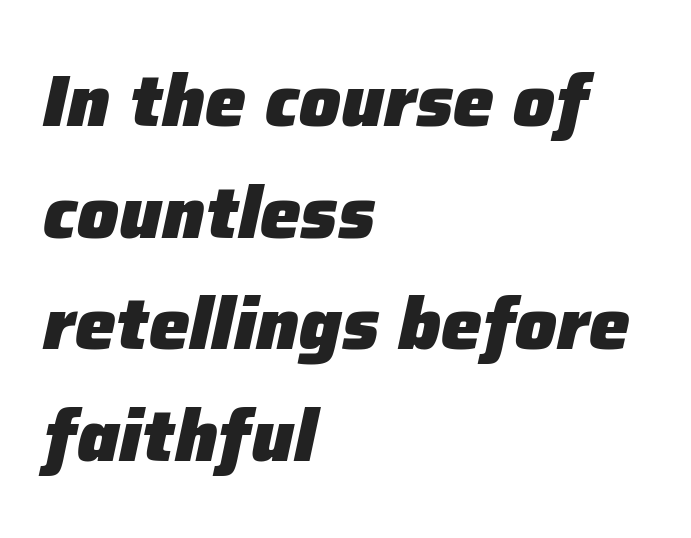
{"italic": "yes", "lean": "right", "slant_degrees": 12, "bold": "yes", "weight": "heavy", "width": "normal", "stroke_contrast": "low", "x_height": "medium", "monospaced": "no", "underline": "no", "align": "left", "line_spacing": "normal", "line_spacing_ratio": 1.53, "letter_spacing": "normal", "letter_spacing_em": 0.0, "glyph_px": 73}
